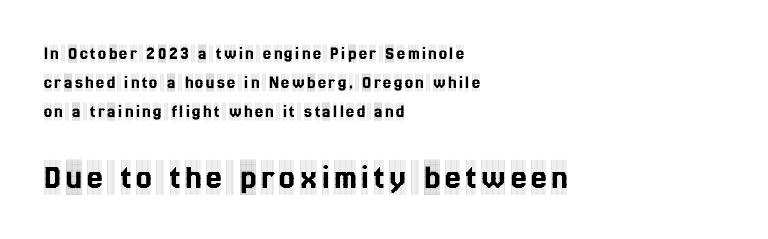
The image shows 35 px condensed serif type, upright; set left-aligned, normal line spacing (1.61x), not underlined; the second (bottom) block is 1.94x larger; a large x-height.
